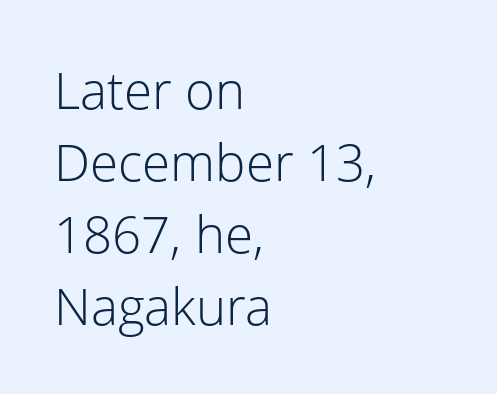
This is roman type, the default non-slanted kind. A typesetter would call this leading conventional body-copy spacing. Students, note that the glyphs here touch the page at normal intervals. The glyphs in this specimen are sans serif.
